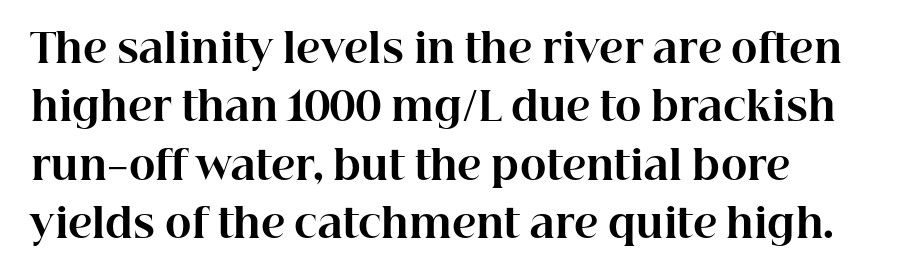
Q: Is the text bold? A: Yes.
Q: Is the text italic (slanted)? A: No, it is upright.
Q: Is the typeface a serif or a sans-serif typeface? A: Serif.
Q: Is the text underlined? A: No.
Q: Is the spacing between letters normal or unusually wide? A: Normal.
Q: Is the spacing between lines tight, normal or loose? A: Normal.
Q: Width (condensed, normal, or wide)? A: Normal.
Q: Stroke contrast? A: High.
Q: x-height? A: Medium.
Q: Monospaced? A: No.
